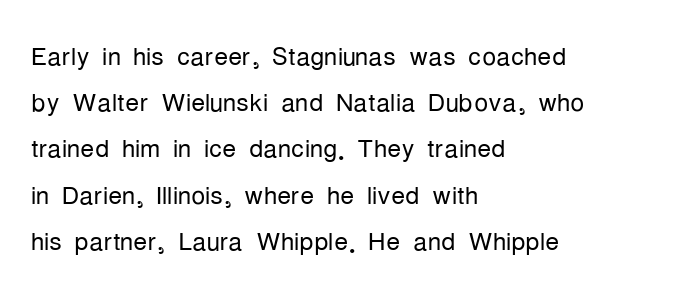
{"serif": "no", "italic": "no", "bold": "no", "weight": "light", "width": "condensed", "stroke_contrast": "low", "x_height": "medium", "monospaced": "no", "underline": "no", "align": "left", "line_spacing": "normal", "line_spacing_ratio": 1.32, "letter_spacing": "normal", "letter_spacing_em": 0.0, "glyph_px": 35}
